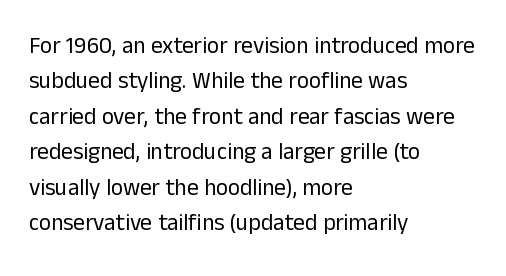
{"italic": "no", "bold": "no", "underline": "no", "align": "left", "line_spacing": "normal", "line_spacing_ratio": 1.54, "letter_spacing": "normal", "letter_spacing_em": 0.0, "glyph_px": 23}
